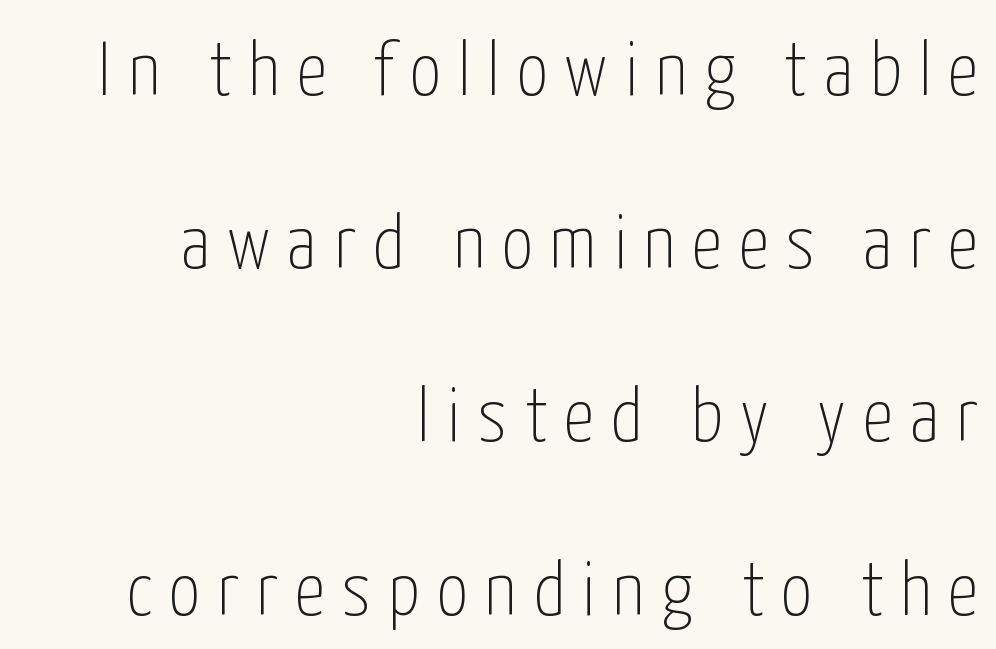
Q: Is the text bold? A: No.
Q: Is the text italic (slanted)? A: No, it is upright.
Q: Is the typeface a serif or a sans-serif typeface? A: Sans-serif.
Q: Is the text underlined? A: No.
Q: How is the paragraph aligned? A: Right-aligned.
Q: Is the spacing between letters normal or unusually wide? A: Unusually wide.
Q: Is the spacing between lines tight, normal or loose? A: Loose.
Q: Width (condensed, normal, or wide)? A: Condensed.
Q: Stroke contrast? A: Low.
Q: x-height? A: Medium.
Q: Monospaced? A: No.
